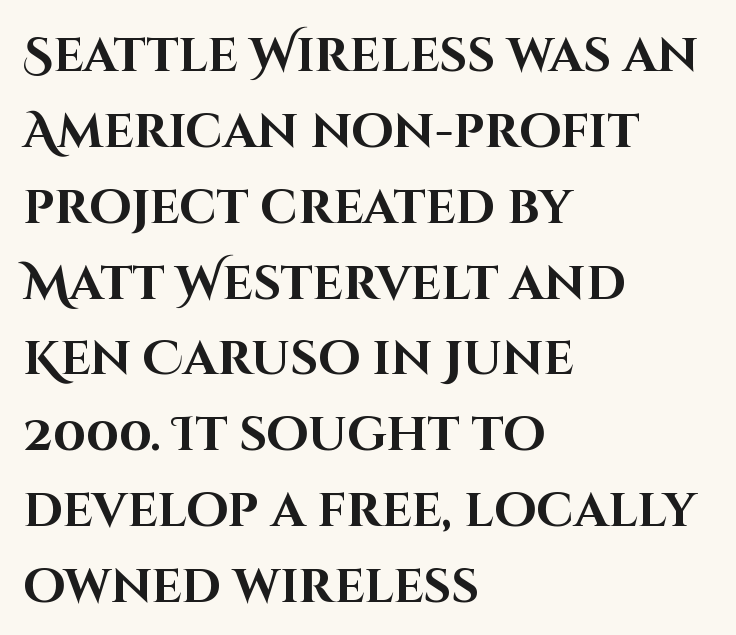
Any mark beneath the type? The region is blank. Each new line begins a customary step beneath the previous one. Upright lettering throughout. Each letter keeps its own natural width here, so spacing adapts to shape. You could call the tracking neutral — neither tight nor loose. Every row of glyphs begins at an identical x-position on the left.
